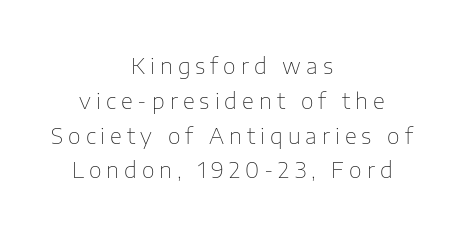
{"italic": "no", "bold": "no", "underline": "no", "align": "center", "line_spacing": "normal", "line_spacing_ratio": 1.58, "letter_spacing": "wide", "letter_spacing_em": 0.23, "glyph_px": 22}
